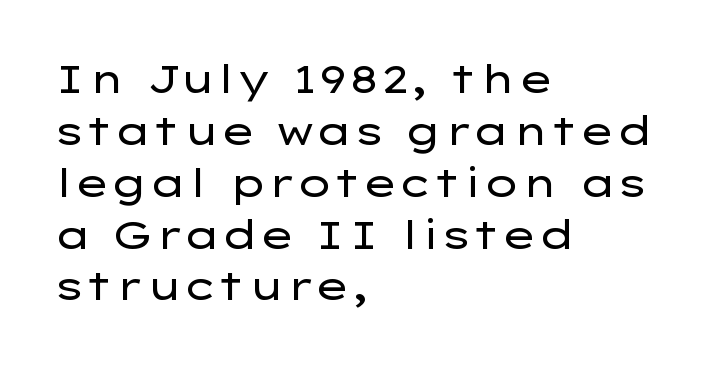
Typographically, this falls in the sans-serif category. Nothing heavy about these letters — not bold at all. These lines are rendered in a variable-pitch font. The ragged edge is on the right, which tells us the setting is flush left.
